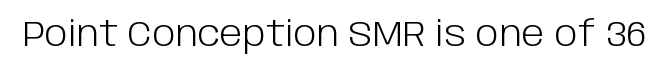
The glyphs are unaccompanied by any horizontal stroke below them. The strokes are not fattened; the text isn't bold. Posture: vertical. Compared with typical body copy, the letter spacing here is the same. Are there feet on the stems? There aren't — it's a sans.
